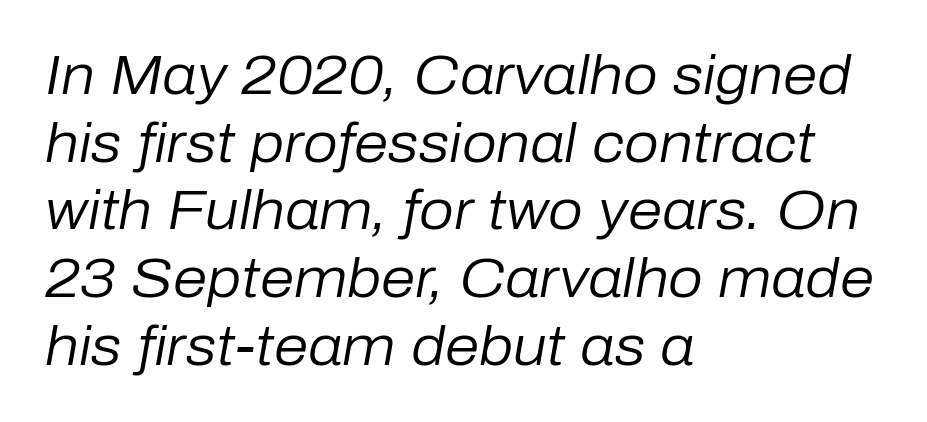
Q: Is the text bold? A: No.
Q: Is the text italic (slanted)? A: Yes, it leans right by about 10 degrees.
Q: Is the text underlined? A: No.
Q: How is the paragraph aligned? A: Left-aligned.
Q: Is the spacing between letters normal or unusually wide? A: Normal.
Q: Width (condensed, normal, or wide)? A: Normal.
Q: Stroke contrast? A: Low.
Q: x-height? A: Medium.
Q: Monospaced? A: No.
